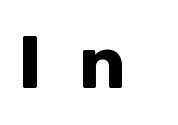
{"serif": "no", "italic": "no", "bold": "yes", "weight": "bold", "width": "normal", "stroke_contrast": "low", "x_height": "medium", "monospaced": "no", "underline": "no", "letter_spacing": "wide", "letter_spacing_em": 0.5, "glyph_px": 74}
